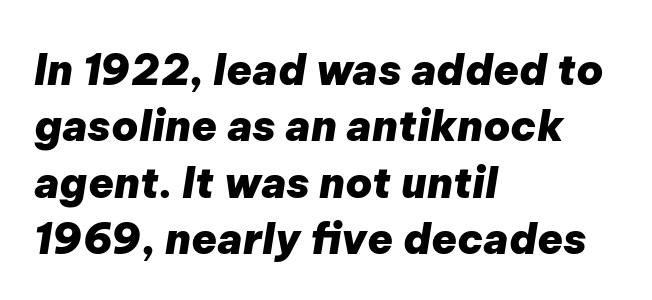
Just letters on the line, the space beneath them empty. Leftover space on each line is placed entirely after the last word. The rendering uses natural spacing where letterforms have individual widths. Its strokes are broad and dark, the hallmark of bold type. There's an unmistakable incline to the writing here. Glyph-to-glyph distance matches everyday printed text.
